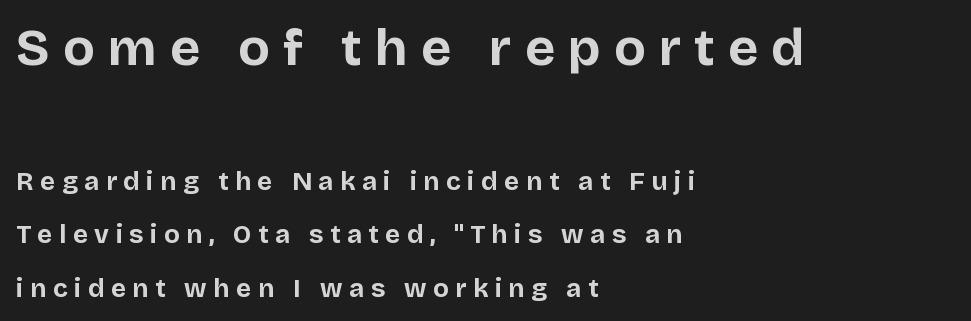
The image shows 52 px bold sans-serif type, upright; set left-aligned, loose line spacing (2.06x), unusually wide letter spacing (+0.25 em), not underlined; the first (top) block is 2.0x larger; low stroke contrast and a large x-height.
